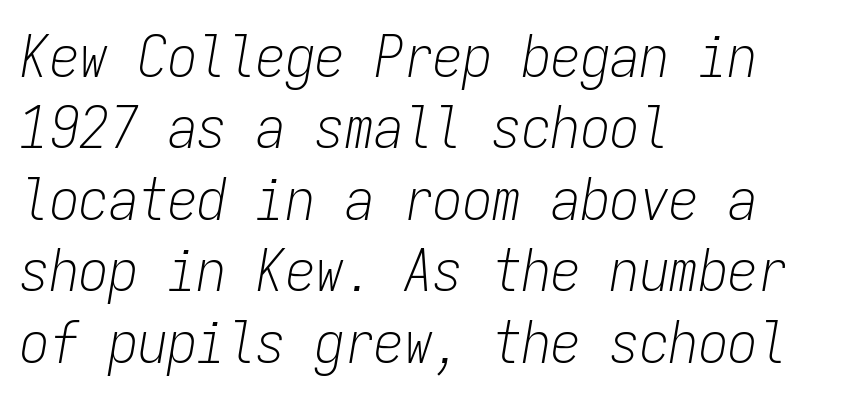
Q: Is the text bold? A: No.
Q: Is the text italic (slanted)? A: Yes, it leans right by about 9 degrees.
Q: Is the text underlined? A: No.
Q: How is the paragraph aligned? A: Left-aligned.
Q: Is the spacing between letters normal or unusually wide? A: Normal.
Q: Width (condensed, normal, or wide)? A: Condensed.
Q: Stroke contrast? A: Low.
Q: x-height? A: Medium.
Q: Monospaced? A: Yes.
